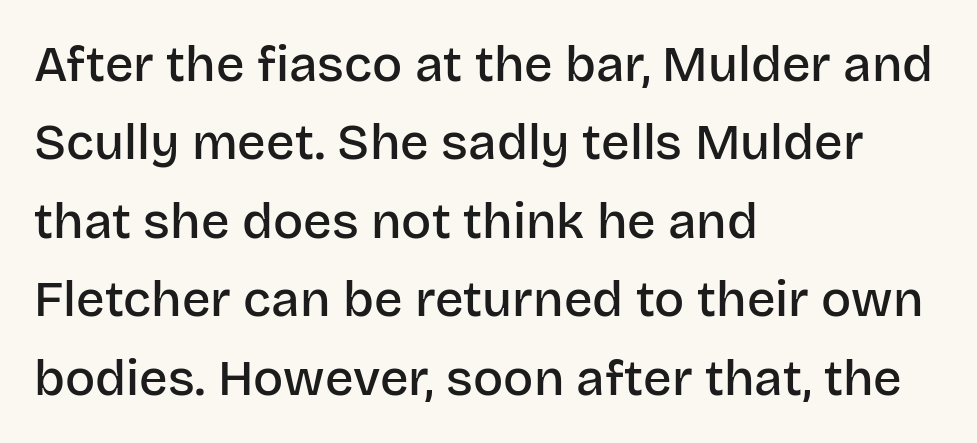
Q: Is the text bold? A: Semi-bold.
Q: Is the text italic (slanted)? A: No, it is upright.
Q: Is the typeface a serif or a sans-serif typeface? A: Sans-serif.
Q: Is the text underlined? A: No.
Q: How is the paragraph aligned? A: Left-aligned.
Q: Is the spacing between letters normal or unusually wide? A: Normal.
Q: Is the spacing between lines tight, normal or loose? A: Normal.
Q: Width (condensed, normal, or wide)? A: Normal.
Q: Stroke contrast? A: Low.
Q: x-height? A: Large.
Q: Monospaced? A: No.
